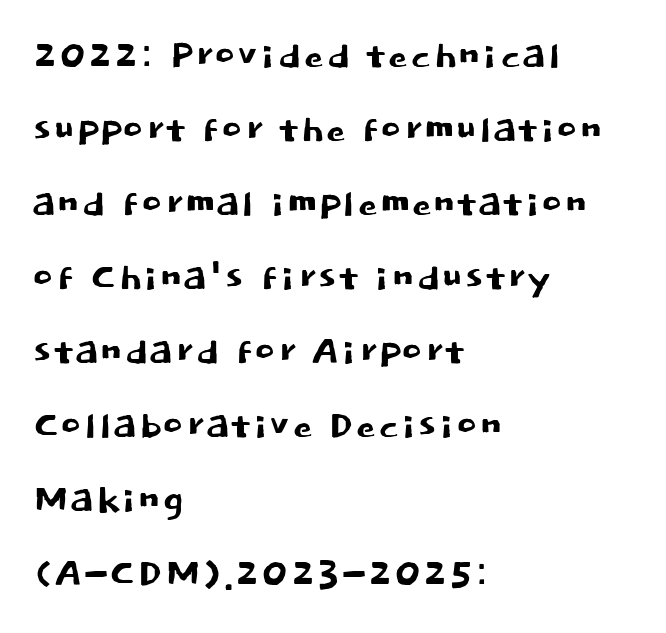
The image shows 50 px sans-serif type, upright; set left-aligned, normal line spacing (1.48x), normal letter spacing, not underlined; low stroke contrast and a large x-height.
